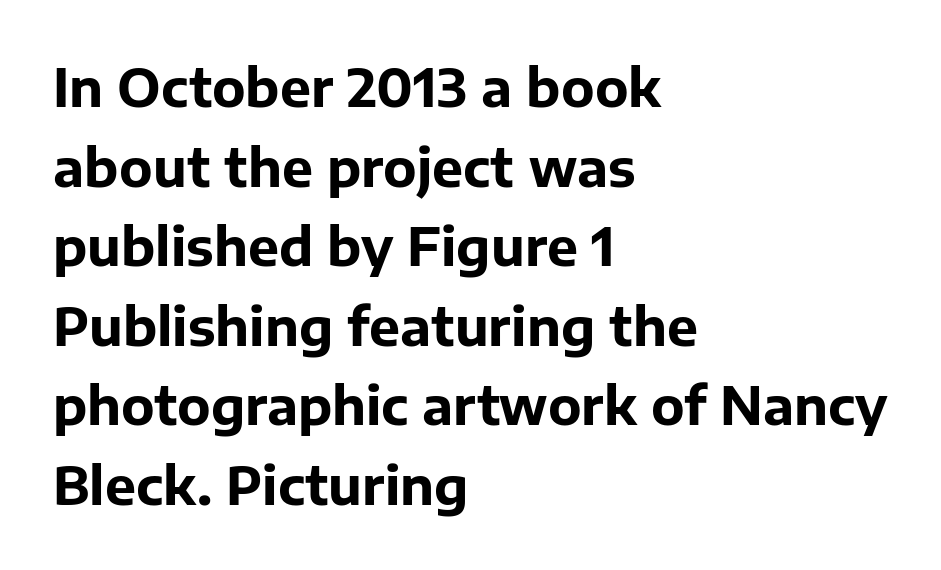
Q: Is the text bold? A: Yes.
Q: Is the text italic (slanted)? A: No, it is upright.
Q: Is the typeface a serif or a sans-serif typeface? A: Sans-serif.
Q: Is the text underlined? A: No.
Q: How is the paragraph aligned? A: Left-aligned.
Q: Is the spacing between letters normal or unusually wide? A: Normal.
Q: Is the spacing between lines tight, normal or loose? A: Normal.
Q: Width (condensed, normal, or wide)? A: Normal.
Q: Stroke contrast? A: Low.
Q: x-height? A: Medium.
Q: Monospaced? A: No.
